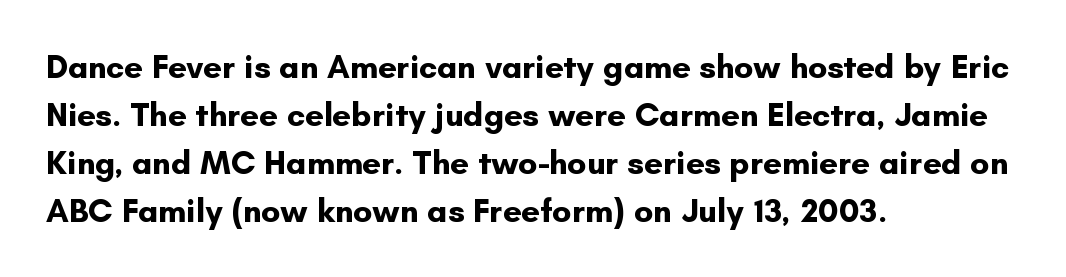
In CSS terms this would be text-align: left. The specimen omits any rule beneath the text block's lines. Italic: no, the glyphs are upright roman. The rendering keeps characters at their native spacing. This sample keeps an unexceptional amount of space between lines. A dark, heavy texture on the line: the type is bold.
